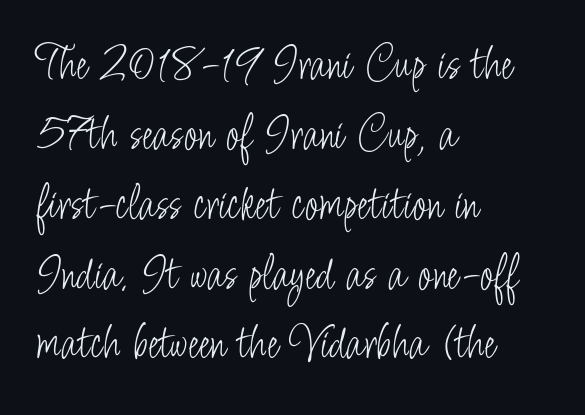
Caption: multi-line text, flush left, ragged right. Each stroke keeps to a modest, everyday thickness or less. Check the space under the baseline: it is left empty.
